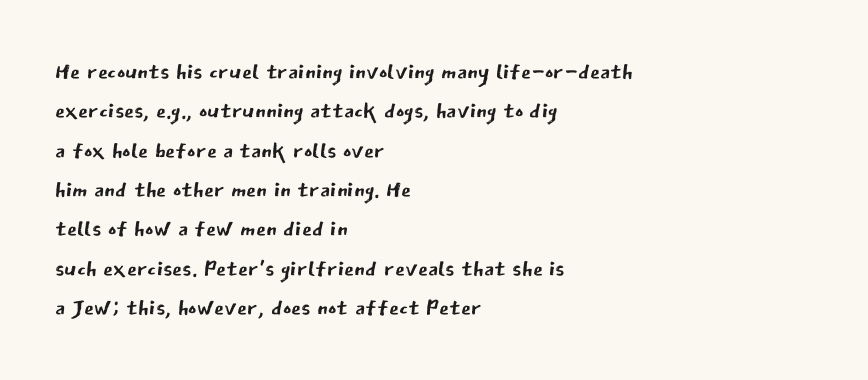
{"serif": "no", "italic": "no", "bold": "no", "weight": "regular", "width": "normal", "stroke_contrast": "low", "x_height": "medium", "monospaced": "no", "underline": "no", "align": "left", "line_spacing_ratio": 1.23, "letter_spacing": "normal", "letter_spacing_em": 0.0, "glyph_px": 32}
